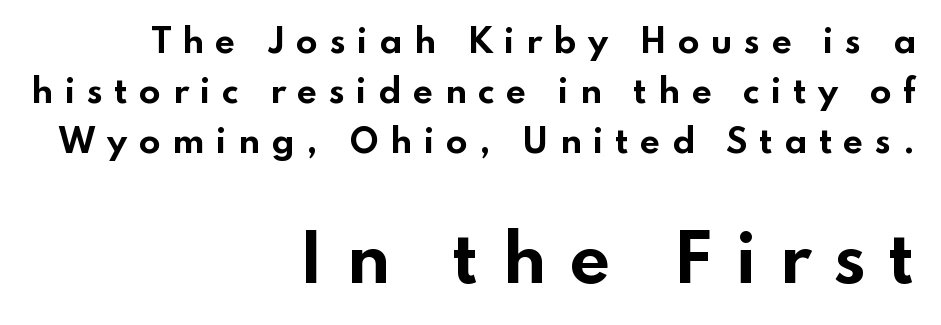
The image shows 64 px bold, wide sans-serif type, upright; set right-aligned, normal line spacing (1.57x), unusually wide letter spacing (+0.35 em), not underlined; the second (bottom) block is 2.0x larger; low stroke contrast and a small x-height.
